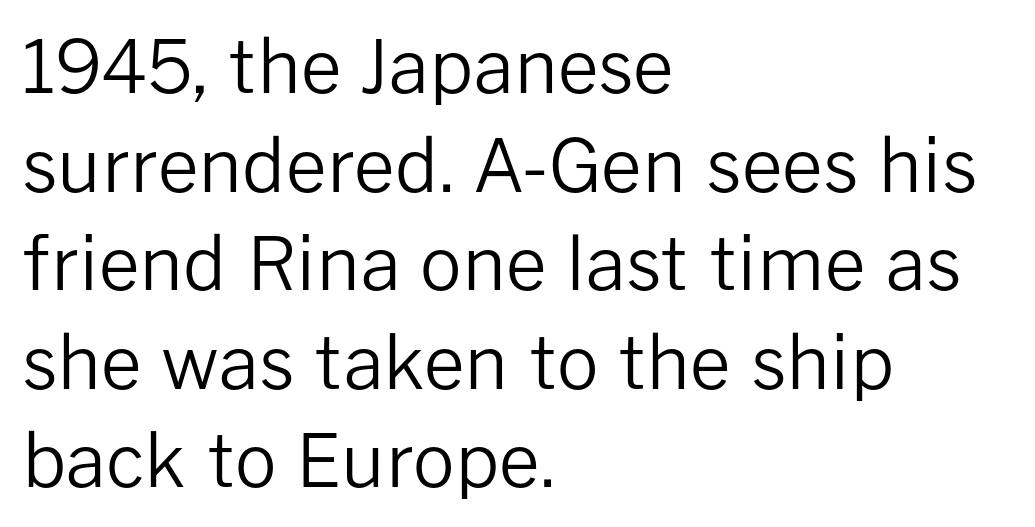
Honestly, there is no underline to notice here at all. In terms of leading, this rendering sits right in the middle. Casual observation: everything's shoved over to the left. Regarding serifs, this sample does without them. The letters advance in unequal steps, a hallmark of proportional type. Standard letterfit; no display-style spreading of the glyphs.
